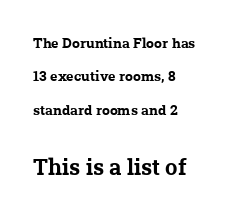
{"bold": "yes", "underline": "no", "align": "left", "line_spacing": "loose", "line_spacing_ratio": 2.38, "letter_spacing": "normal", "letter_spacing_em": 0.0, "larger_block": "second", "size_ratio": 1.57, "glyph_px": 22}
